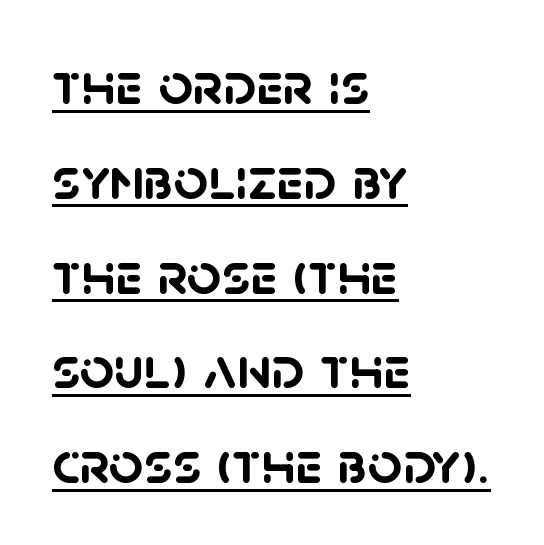
{"serif": "no", "bold": "yes", "weight": "semibold", "width": "normal", "stroke_contrast": "low", "x_height": "large", "monospaced": "no", "underline": "yes", "align": "left", "line_spacing": "normal", "line_spacing_ratio": 1.58, "letter_spacing": "normal", "letter_spacing_em": 0.0, "glyph_px": 60}
